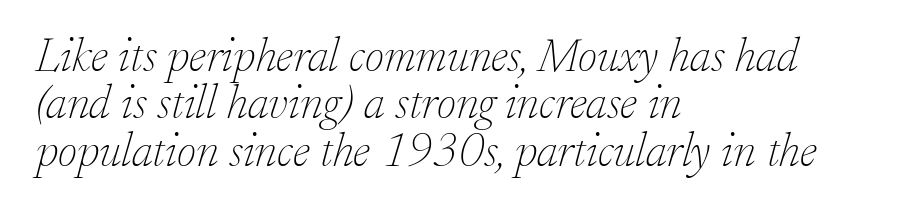
The rendering uses a small line-height, squeezing the rows. Left-aligned paragraph, ragged on the right. The type is set solid horizontally, with unmodified tracking. Each letter's strokes conclude with small projecting serifs. This sample has the flowing, uneven cadence of proportional lettering.
